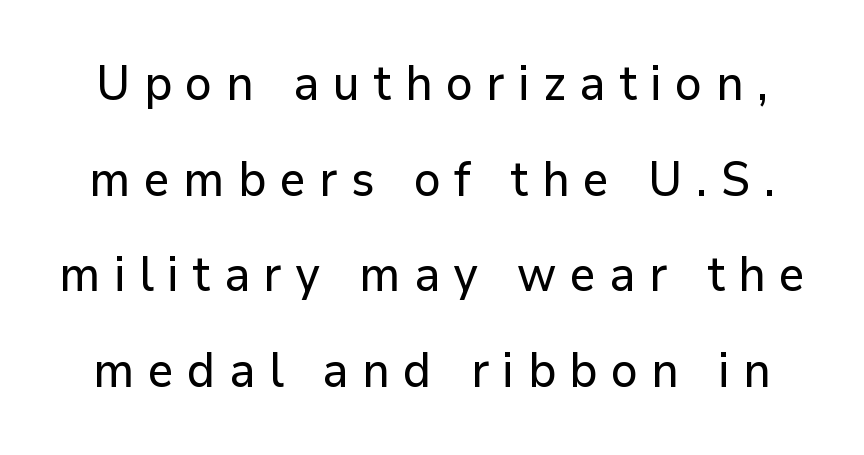
Italic: no, the glyphs are upright roman. The letters advance in unequal steps, a hallmark of proportional type. Words float on clear page, feet unadorned. These lines stand farther apart than default settings would place them. The horizontal fit of the characters is loose and conspicuously gappy.
